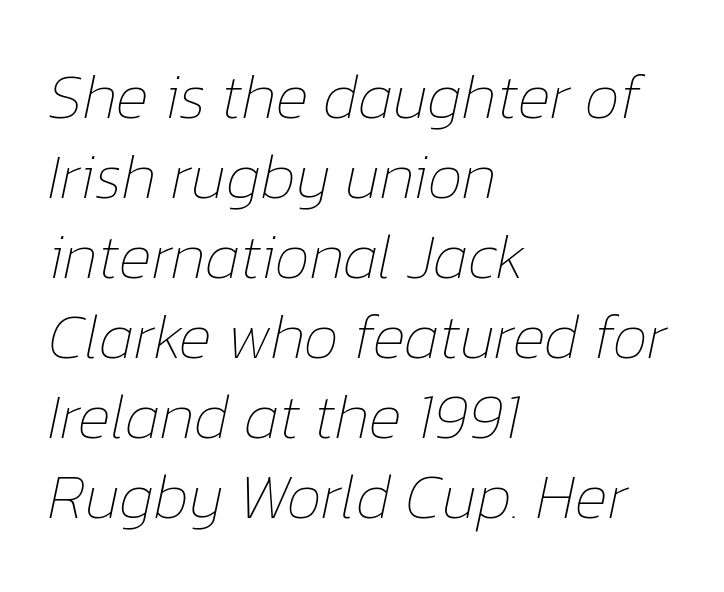
Q: Is the text bold? A: No.
Q: Is the text italic (slanted)? A: Yes, it leans right by about 12 degrees.
Q: Is the text underlined? A: No.
Q: How is the paragraph aligned? A: Left-aligned.
Q: Is the spacing between letters normal or unusually wide? A: Normal.
Q: Is the spacing between lines tight, normal or loose? A: Normal.
Q: Width (condensed, normal, or wide)? A: Normal.
Q: Stroke contrast? A: Low.
Q: x-height? A: Medium.
Q: Monospaced? A: No.
